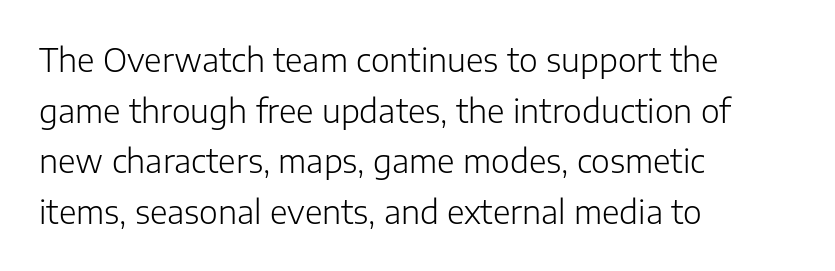
The gap between lines stays unmarked. The font sits on the lighter half of the weight spectrum, regular included. The paragraph shown leans on its left margin. Short note: letters normally spaced.
